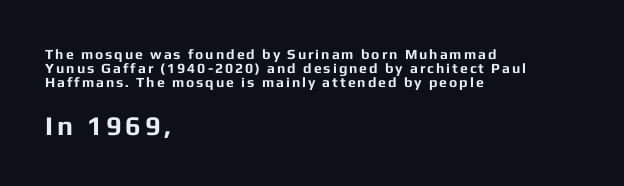
The passage is arranged the way most books set body copy — flush left. Summary of vertical rhythm: compact, with narrow interline spacing. Bigger letters appear in the bottom chunk; the top chunk is reduced. Ascenders rise straight up at ninety degrees. The passage shown is emphatically bold. Lines of text with bare space underneath.
